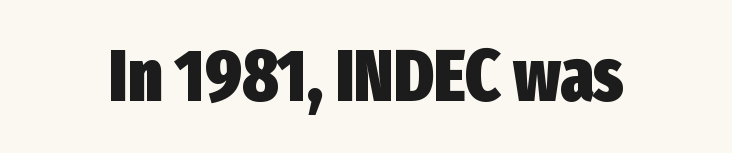
The type family on display is of the sans-serif kind. Clear beneath every line of the passage. Proportional: the letters do not fall into vertical columns. Typesetter's note: full bold, strokes at maximum text heaviness. The type sits square on the baseline with zero lean.
